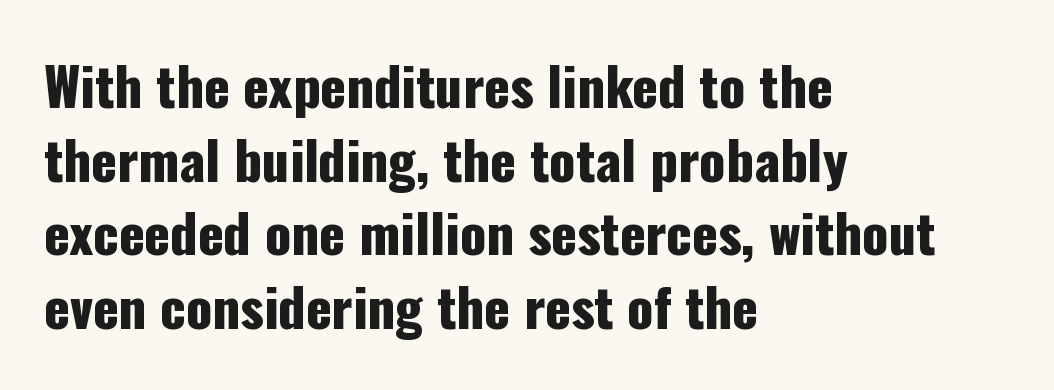
The image shows 53 px condensed sans-serif type, upright; set left-aligned, normal line spacing (1.39x), normal letter spacing, not underlined; low stroke contrast and a medium x-height.
